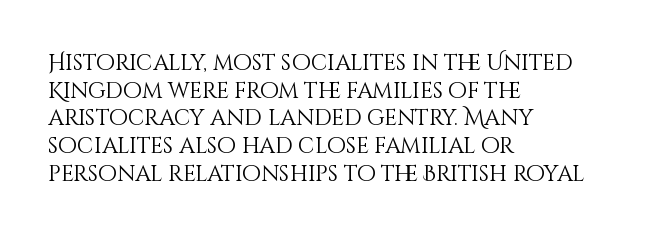
The typeface has the unassuming heft of standard copy or less. Vertical strokes here are truly vertical. A clean baseline with only descenders dipping below it. Default kerning and tracking; the words read as compact shapes.
